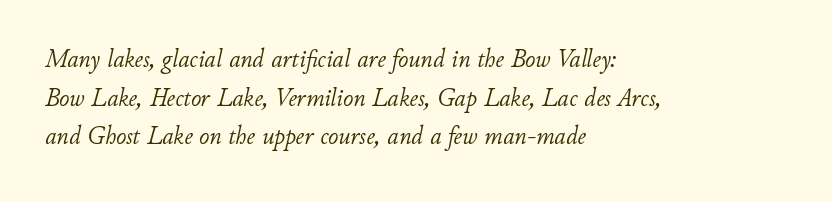
{"italic": "yes", "lean": "right", "slant_degrees": 11, "bold": "no", "underline": "no", "align": "left", "line_spacing": "normal", "line_spacing_ratio": 1.55, "letter_spacing": "normal", "letter_spacing_em": 0.0, "glyph_px": 25}
